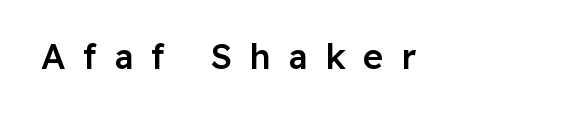
Q: Is the text bold? A: Semi-bold.
Q: Is the text italic (slanted)? A: No, it is upright.
Q: Is the typeface a serif or a sans-serif typeface? A: Sans-serif.
Q: Is the text underlined? A: No.
Q: Is the spacing between letters normal or unusually wide? A: Unusually wide.
Q: Width (condensed, normal, or wide)? A: Normal.
Q: Stroke contrast? A: Low.
Q: x-height? A: Medium.
Q: Monospaced? A: No.
